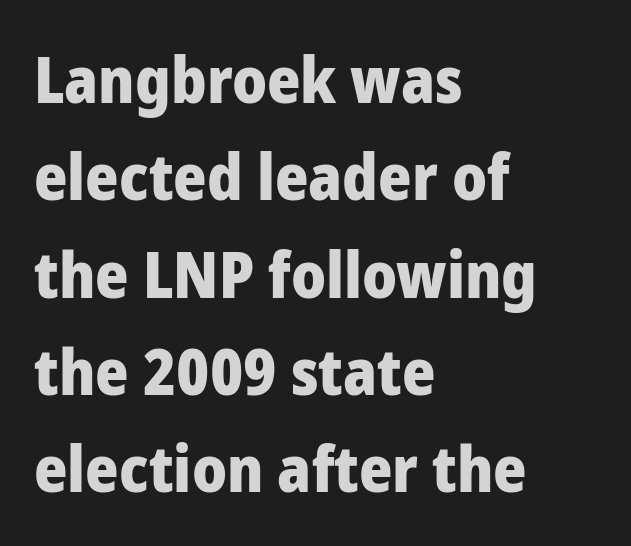
Teacher's note: observe the even left margin — that is flush-left alignment. This sample uses an upright cut, with every glyph sitting square on the baseline. Summary of weight: heavy, a full bold. A typesetter would call this proportional, since set widths differ per character. The passage shown stacks its lines at a standard gap. Note: no serifs on the glyphs.
